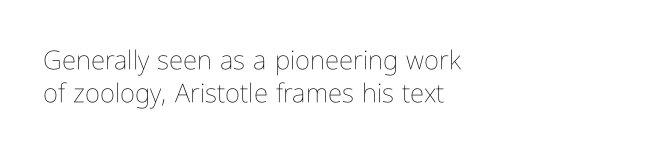
Q: Is the text bold? A: No.
Q: Is the text italic (slanted)? A: No, it is upright.
Q: Is the text underlined? A: No.
Q: How is the paragraph aligned? A: Left-aligned.
Q: Is the spacing between letters normal or unusually wide? A: Normal.
Q: Is the spacing between lines tight, normal or loose? A: Normal.
